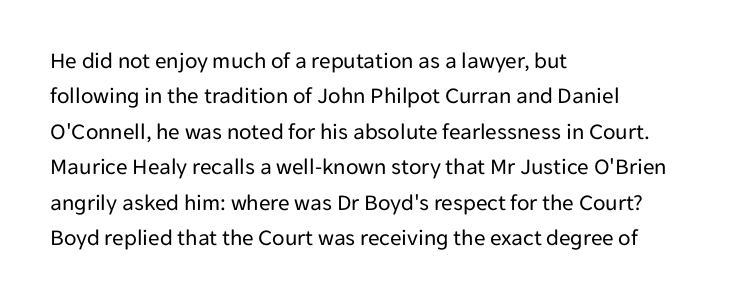
Q: Is the text bold? A: No.
Q: Is the text italic (slanted)? A: No, it is upright.
Q: Is the text underlined? A: No.
Q: How is the paragraph aligned? A: Left-aligned.
Q: Is the spacing between letters normal or unusually wide? A: Normal.
Q: Is the spacing between lines tight, normal or loose? A: Normal.
